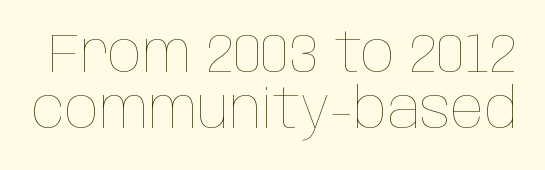
The image shows 55 px thin, condensed type, upright; set tight line spacing (1.01x), normal letter spacing, not underlined; low stroke contrast and a large x-height.
